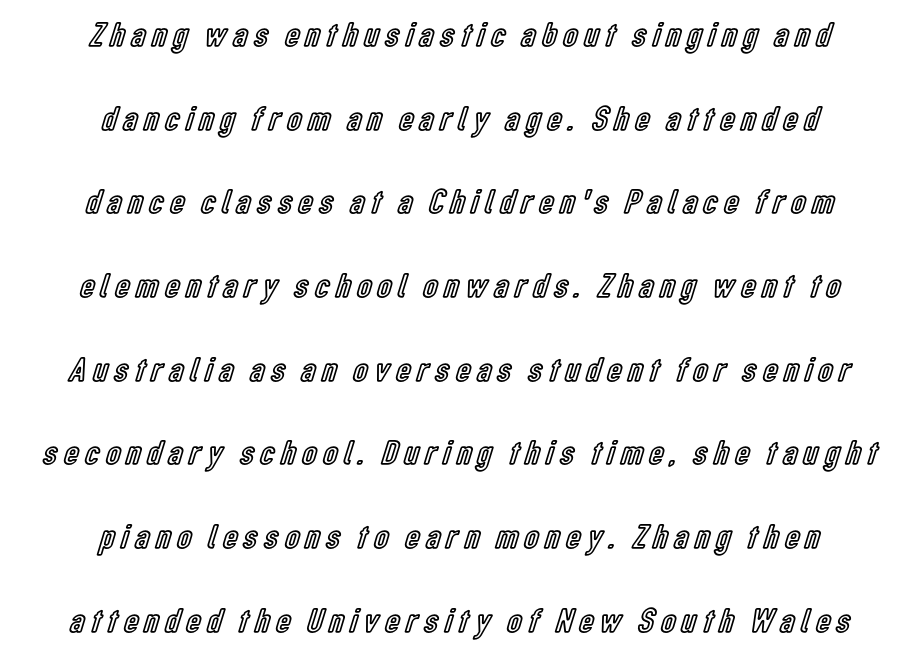
Type without underlining. The paragraph shown floats in the horizontal middle. Is there much room between lines? Yes — plenty of vertical air separates them.
